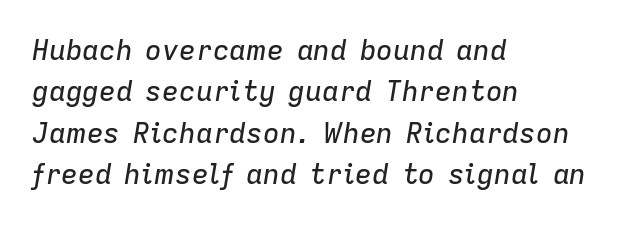
{"italic": "yes", "lean": "right", "slant_degrees": 9, "width": "normal", "stroke_contrast": "low", "x_height": "medium", "monospaced": "no", "underline": "no", "align": "left", "line_spacing": "normal", "line_spacing_ratio": 1.48, "letter_spacing": "normal", "letter_spacing_em": 0.0, "glyph_px": 28}
